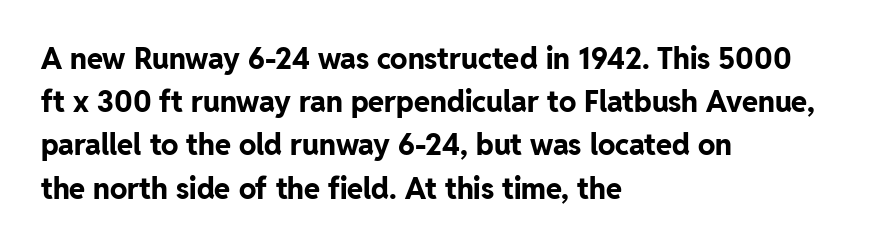
A bare baseline throughout the passage. A typesetter would mark this as roman, not italic. Note the varied advance widths — an 'i' is clearly narrower than an 'm'. Successive baselines arrive at the customary interval. The rendering shows plain stroke endings on the letterforms — a sans-serif design.
